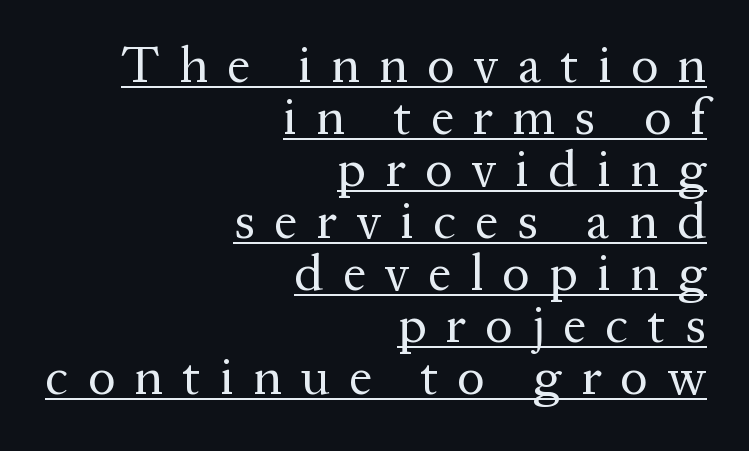
The image shows 51 px regular-weight serif type, upright; set right-aligned, tight line spacing (1.02x), unusually wide letter spacing (+0.38 em), underlined; medium stroke contrast and a medium x-height.
